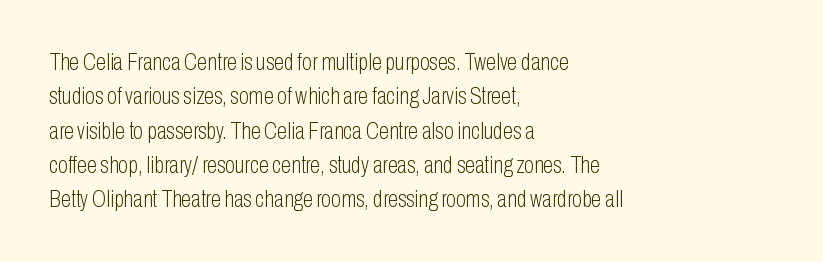
{"italic": "no", "bold": "no", "underline": "no", "align": "left", "line_spacing": "normal", "line_spacing_ratio": 1.49, "letter_spacing": "normal", "letter_spacing_em": 0.0, "glyph_px": 23}
